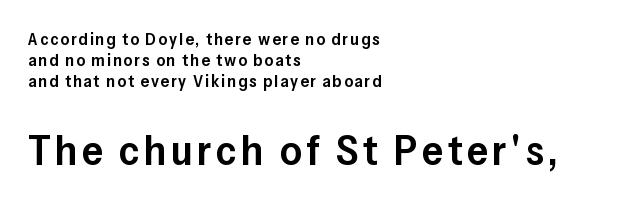
The image shows 42 px semibold sans-serif type, upright; set left-aligned, line spacing 1.23x, not underlined; the second (bottom) block is 2.47x larger; low stroke contrast and a medium x-height.
